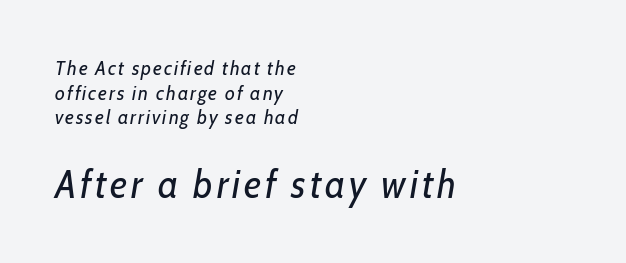
Q: Is the text bold? A: No.
Q: Is the text italic (slanted)? A: Yes, it leans right by about 10 degrees.
Q: Is the text underlined? A: No.
Q: How is the paragraph aligned? A: Left-aligned.
Q: Which block of text is set in a larger size, the first (top) or the second (bottom)? A: The second (bottom) one.
Q: Width (condensed, normal, or wide)? A: Condensed.
Q: Stroke contrast? A: Low.
Q: x-height? A: Medium.
Q: Monospaced? A: No.
